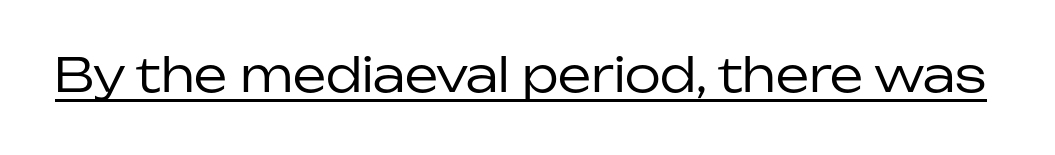
Q: Is the text bold? A: No.
Q: Is the text italic (slanted)? A: No, it is upright.
Q: Is the typeface a serif or a sans-serif typeface? A: Sans-serif.
Q: Is the text underlined? A: Yes.
Q: Is the spacing between letters normal or unusually wide? A: Normal.
Q: Width (condensed, normal, or wide)? A: Normal.
Q: Stroke contrast? A: Low.
Q: x-height? A: Medium.
Q: Monospaced? A: No.
